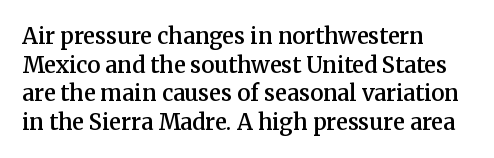
{"italic": "no", "bold": "semi", "underline": "no", "align": "left", "line_spacing": "normal", "line_spacing_ratio": 1.3, "letter_spacing": "normal", "letter_spacing_em": 0.0, "glyph_px": 22}
